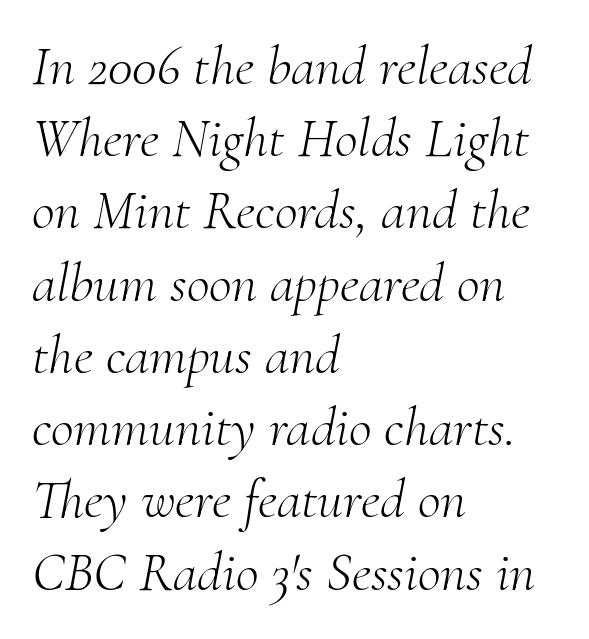
{"serif": "yes", "italic": "yes", "lean": "right", "slant_degrees": 10, "bold": "no", "weight": "light", "width": "normal", "stroke_contrast": "medium", "x_height": "small", "monospaced": "no", "underline": "no", "align": "left", "line_spacing": "normal", "line_spacing_ratio": 1.29, "letter_spacing": "normal", "letter_spacing_em": 0.0, "glyph_px": 56}
